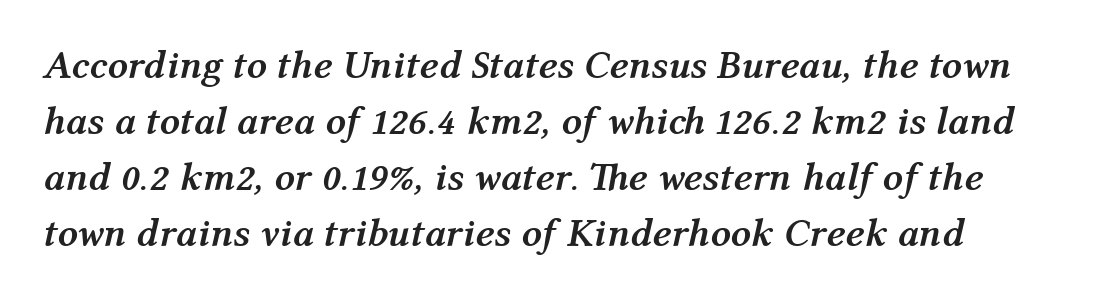
Clear beneath every line of the passage. Nothing unusual about the tracking: characters are spaced as the font intends. Compared with typical paragraphs, the rows here are spaced about the same. In terms of posture, this sample is oblique.
